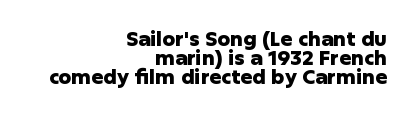
The image shows 20 px bold type, upright; set right-aligned, tight line spacing (0.96x), normal letter spacing, not underlined.
